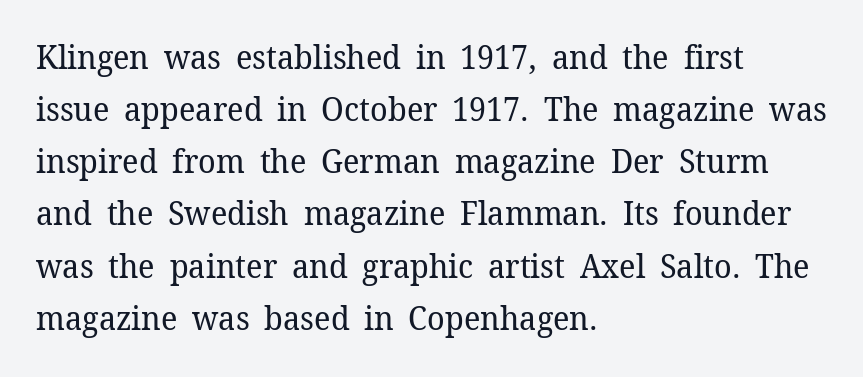
Q: Is the text bold? A: No.
Q: Is the text italic (slanted)? A: No, it is upright.
Q: Is the typeface a serif or a sans-serif typeface? A: Serif.
Q: Is the text underlined? A: No.
Q: How is the paragraph aligned? A: Left-aligned.
Q: Is the spacing between letters normal or unusually wide? A: Normal.
Q: Is the spacing between lines tight, normal or loose? A: Normal.
Q: Width (condensed, normal, or wide)? A: Normal.
Q: Stroke contrast? A: Low.
Q: x-height? A: Medium.
Q: Monospaced? A: No.
